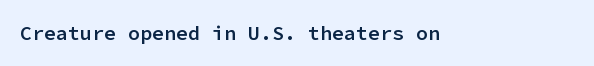
The image shows 20 px text type, upright; set normal letter spacing, not underlined.
